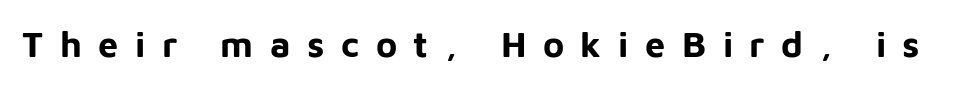
Are there feet on the stems? There aren't — it's a sans. Type without underlining. Unlike italic type, these characters show no tilt at all. The type is letterspaced generously, with wide tracking. Spacing verdict: proportional, widths tailored to each character. This is heavy type, rendered in bold.
